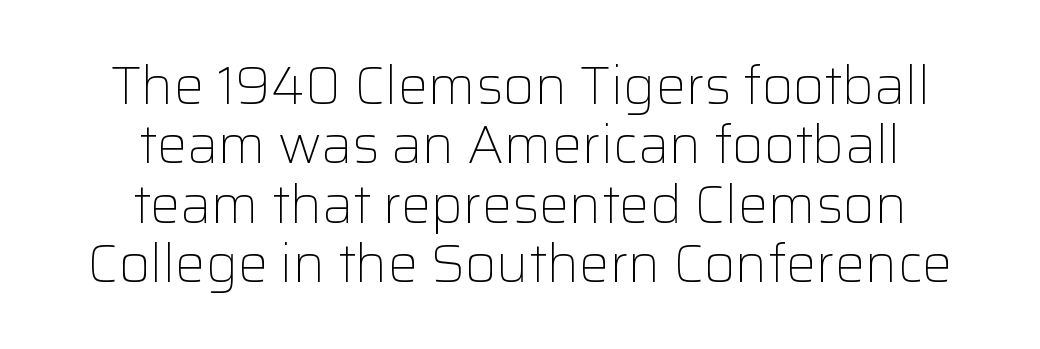
{"serif": "no", "italic": "no", "bold": "no", "weight": "light", "width": "normal", "stroke_contrast": "low", "x_height": "medium", "monospaced": "no", "underline": "no", "align": "center", "line_spacing": "tight", "line_spacing_ratio": 1.1, "letter_spacing": "normal", "letter_spacing_em": 0.0, "glyph_px": 54}
